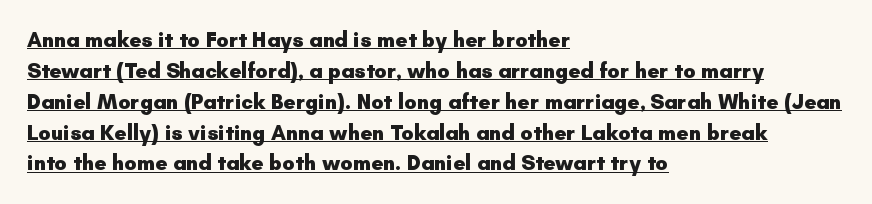
Q: Is the text bold? A: Yes.
Q: Is the text italic (slanted)? A: No, it is upright.
Q: Is the text underlined? A: Yes.
Q: How is the paragraph aligned? A: Left-aligned.
Q: Is the spacing between letters normal or unusually wide? A: Normal.
Q: Is the spacing between lines tight, normal or loose? A: Normal.
